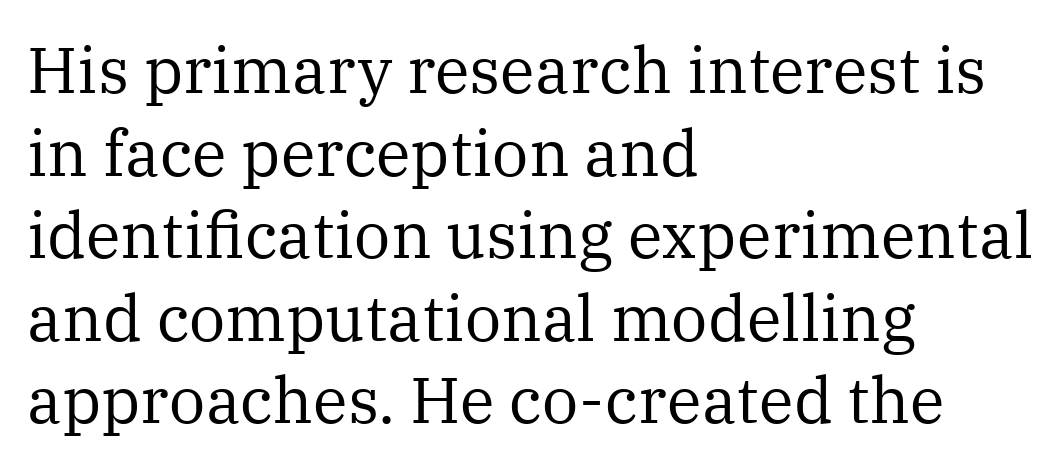
{"serif": "yes", "italic": "no", "bold": "no", "weight": "regular", "width": "normal", "stroke_contrast": "medium", "x_height": "medium", "monospaced": "no", "underline": "no", "align": "left", "line_spacing": "normal", "line_spacing_ratio": 1.29, "letter_spacing": "normal", "letter_spacing_em": 0.0, "glyph_px": 64}
